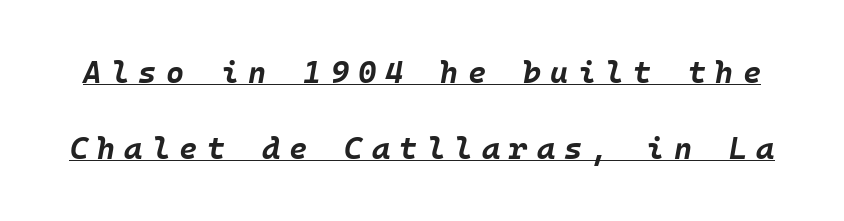
{"italic": "yes", "lean": "right", "slant_degrees": 10, "bold": "yes", "weight": "bold", "width": "normal", "stroke_contrast": "low", "x_height": "large", "underline": "yes", "line_spacing": "loose", "line_spacing_ratio": 2.44, "letter_spacing": "wide", "letter_spacing_em": 0.3, "glyph_px": 31}
